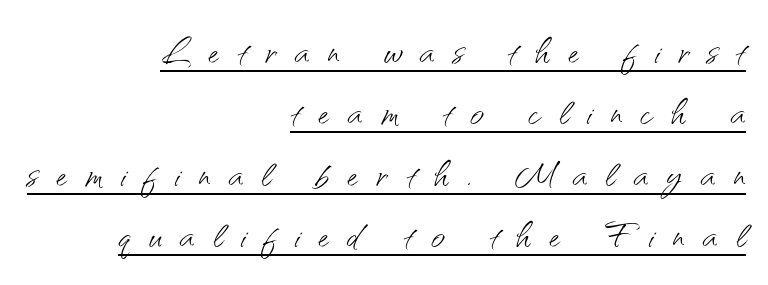
Q: Is the text bold? A: No.
Q: Is the text italic (slanted)? A: Yes.
Q: Is the typeface a serif or a sans-serif typeface? A: Sans-serif.
Q: Is the text underlined? A: Yes.
Q: How is the paragraph aligned? A: Right-aligned.
Q: Is the spacing between letters normal or unusually wide? A: Unusually wide.
Q: Is the spacing between lines tight, normal or loose? A: Normal.
Q: Width (condensed, normal, or wide)? A: Normal.
Q: Stroke contrast? A: Medium.
Q: x-height? A: Small.
Q: Monospaced? A: No.
